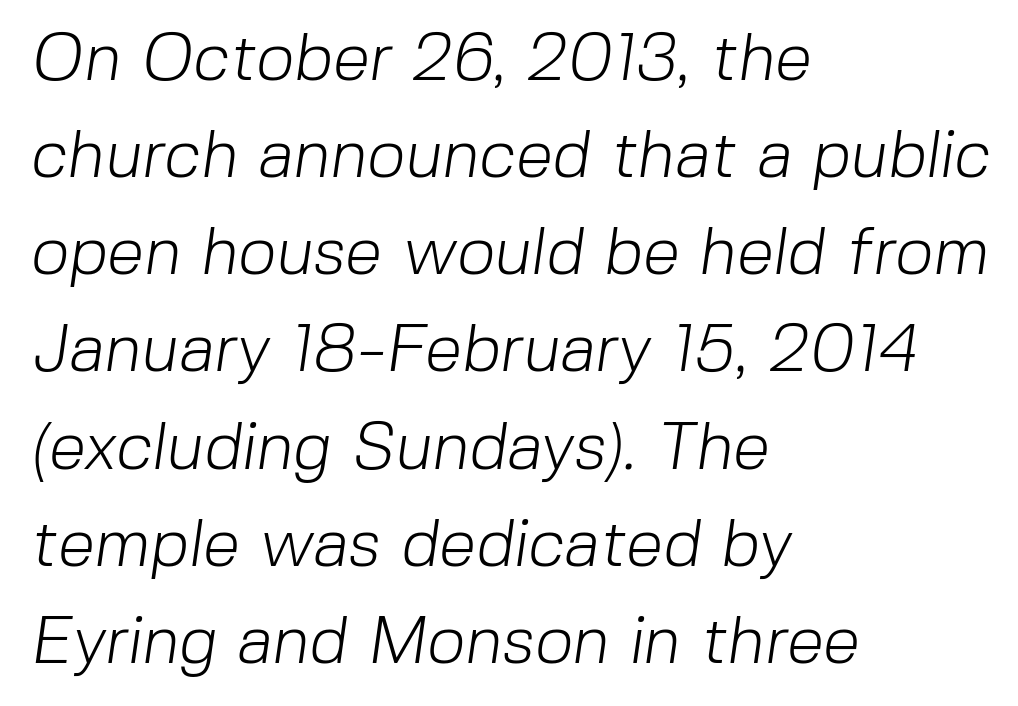
The image shows 67 px light sans-serif type; set left-aligned, normal line spacing (1.45x), normal letter spacing, not underlined; low stroke contrast and a medium x-height.
